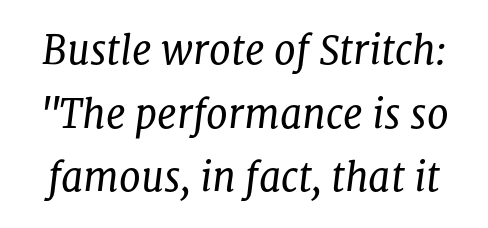
These glyphs show unthickened strokes, regular width or finer. The passage shown is typed in a proportional face where columns would drift. The lettering tilts uniformly, giving the passage an italic look. Caption: standard tracking, unaltered. Unlike a clean sans, this face finishes its strokes with serifs.
